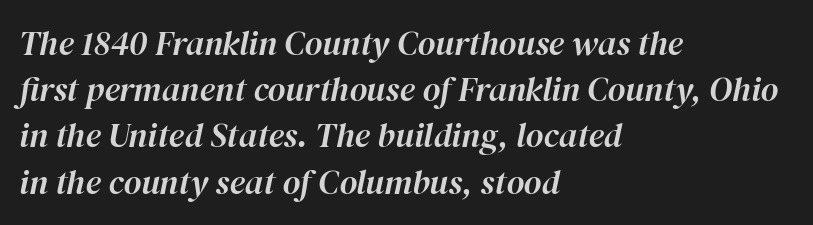
Think of a printed novel: that variable character pitch is what you see here. The area under the type is left untouched. Rows of type keep a routine distance in the vertical direction. Default kerning and tracking; the words read as compact shapes. Does the lettering tilt? It does — this is italic.
